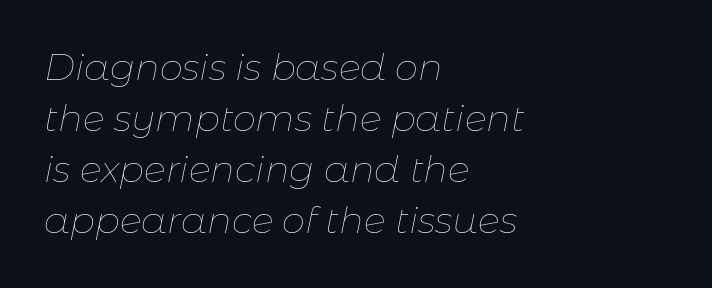
Q: Is the text bold? A: No.
Q: Is the text italic (slanted)? A: Yes, it leans right by about 11 degrees.
Q: Is the text underlined? A: No.
Q: How is the paragraph aligned? A: Left-aligned.
Q: Is the spacing between letters normal or unusually wide? A: Normal.
Q: Is the spacing between lines tight, normal or loose? A: Normal.
Q: Width (condensed, normal, or wide)? A: Normal.
Q: Stroke contrast? A: Low.
Q: x-height? A: Medium.
Q: Monospaced? A: No.
